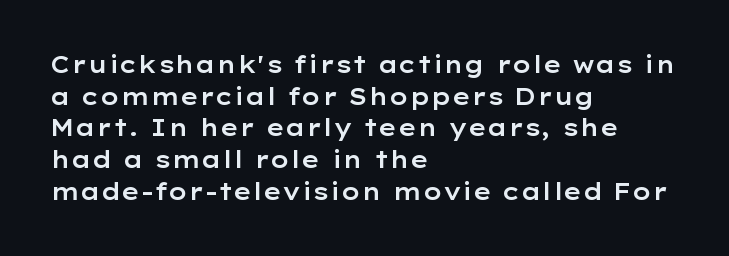
Q: Is the text italic (slanted)? A: No, it is upright.
Q: Is the text underlined? A: No.
Q: How is the paragraph aligned? A: Left-aligned.
Q: Is the spacing between letters normal or unusually wide? A: Normal.
Q: Is the spacing between lines tight, normal or loose? A: Normal.
